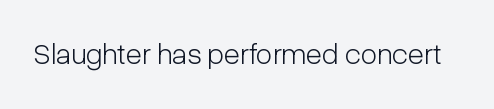
Think of a printed novel: that variable character pitch is what you see here. Italic: no, the glyphs are upright roman. The specimen omits any rule beneath the text block's lines. Compared with a typical body face, this is equally light or lighter still.
